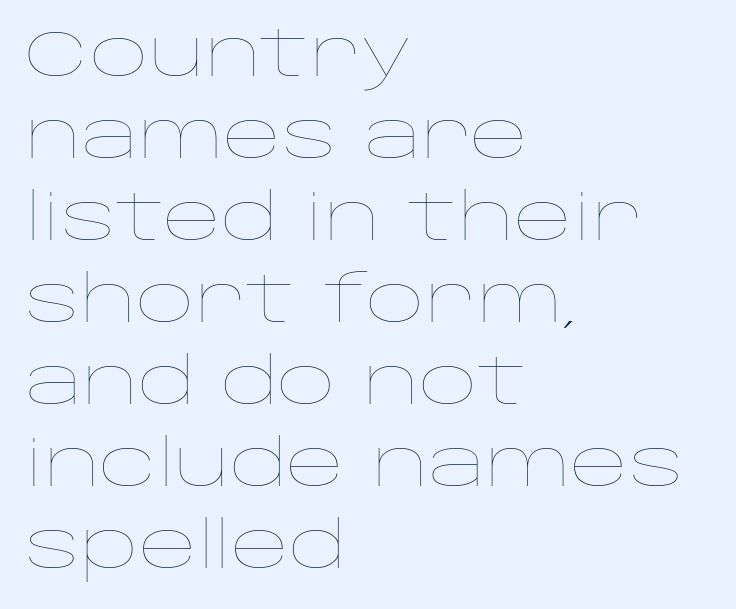
The image shows 64 px thin, wide type, upright; set left-aligned, normal line spacing (1.28x), normal letter spacing, not underlined; low stroke contrast and a large x-height.
